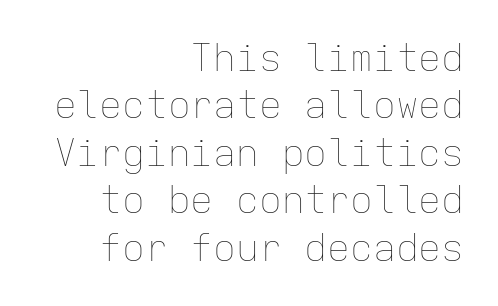
The image shows 38 px thin type, upright, monospaced; set right-aligned, normal line spacing (1.25x), normal letter spacing, not underlined; low stroke contrast and a medium x-height.
